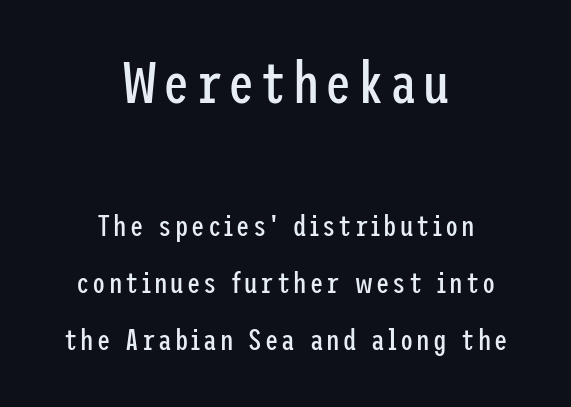
The image shows 59 px regular-weight, condensed sans-serif type, upright; set centered, loose line spacing (1.9x), not underlined; the first (top) block is 1.97x larger; low stroke contrast and a medium x-height.
